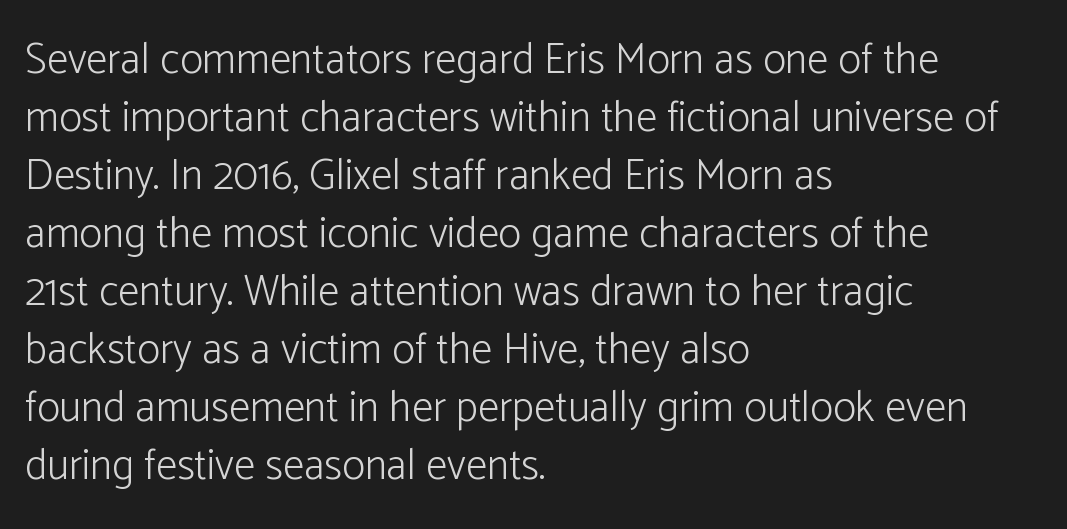
{"serif": "no", "italic": "no", "bold": "no", "weight": "light", "width": "normal", "stroke_contrast": "low", "x_height": "medium", "monospaced": "no", "underline": "no", "align": "left", "line_spacing": "normal", "line_spacing_ratio": 1.35, "letter_spacing": "normal", "letter_spacing_em": 0.0, "glyph_px": 43}
